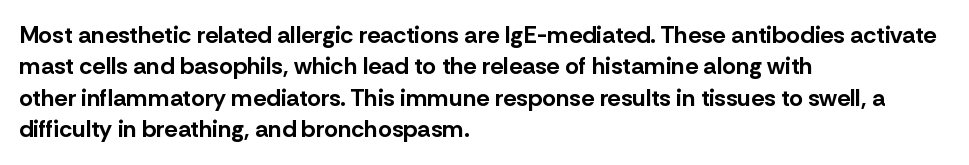
Q: Is the text bold? A: Yes.
Q: Is the text italic (slanted)? A: No, it is upright.
Q: Is the text underlined? A: No.
Q: How is the paragraph aligned? A: Left-aligned.
Q: Is the spacing between letters normal or unusually wide? A: Normal.
Q: Is the spacing between lines tight, normal or loose? A: Normal.
